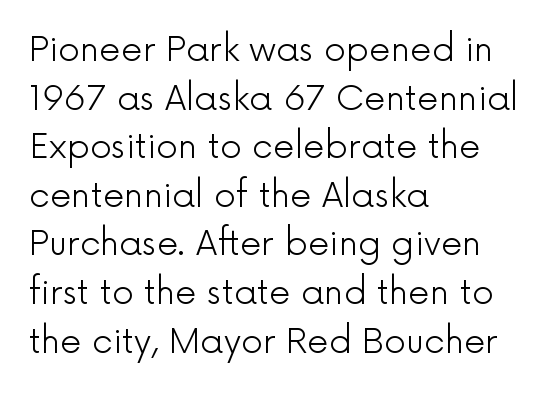
The image shows 34 px light sans-serif type, upright; set left-aligned, normal line spacing (1.43x), normal letter spacing, not underlined; a medium x-height.
